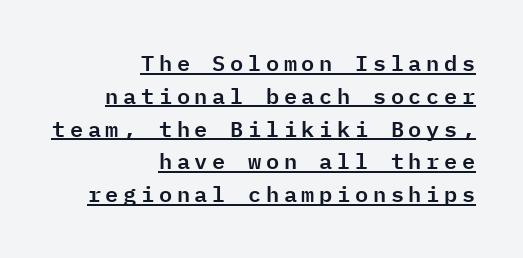
Q: Is the text italic (slanted)? A: No, it is upright.
Q: Is the text underlined? A: Yes.
Q: How is the paragraph aligned? A: Right-aligned.
Q: Is the spacing between letters normal or unusually wide? A: Unusually wide.
Q: Is the spacing between lines tight, normal or loose? A: Normal.
